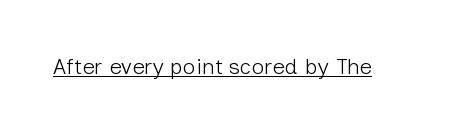
Q: Is the text bold? A: No.
Q: Is the text italic (slanted)? A: No, it is upright.
Q: Is the text underlined? A: Yes.
Q: Is the spacing between letters normal or unusually wide? A: Normal.
